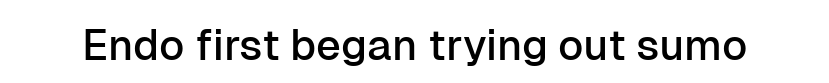
Plain, unruled lines of type. The font's upright variant was chosen for this text. I'd call this a sans setting — the letters go barefoot. Varying glyph widths throughout — classic text-font behaviour. How are the letters spaced? Ordinarily, with no added tracking.
